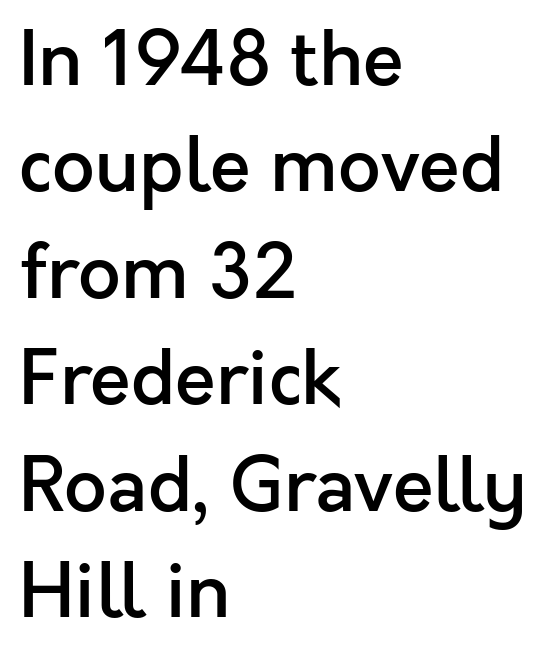
{"serif": "no", "italic": "no", "bold": "semi", "weight": "semibold", "width": "normal", "x_height": "medium", "monospaced": "no", "underline": "no", "align": "left", "line_spacing": "normal", "line_spacing_ratio": 1.42, "letter_spacing": "normal", "letter_spacing_em": 0.0, "glyph_px": 75}
